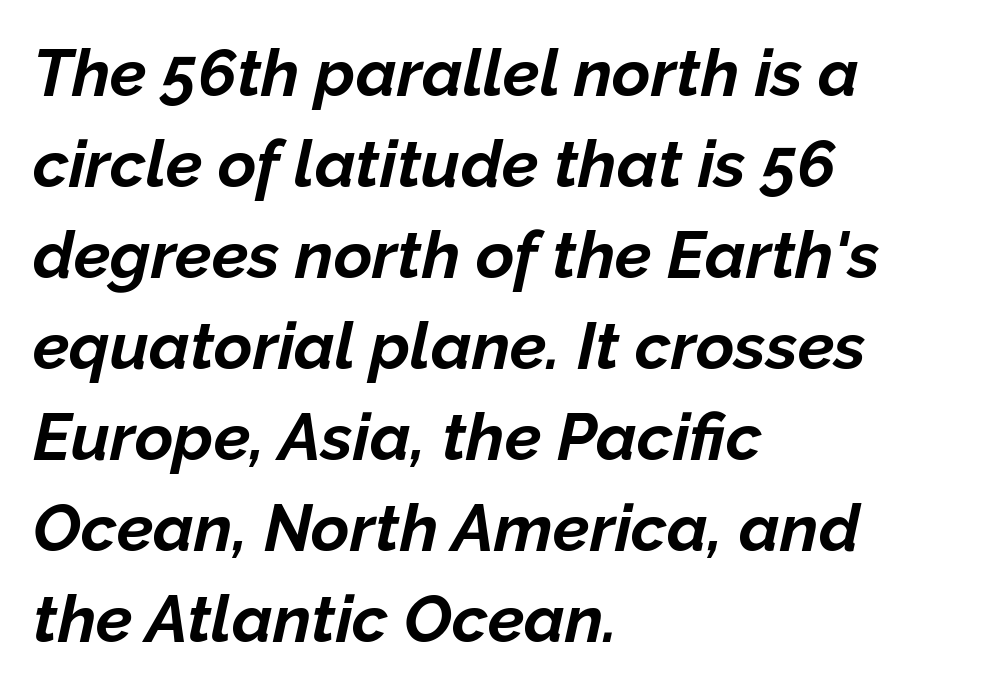
Q: Is the text bold? A: Yes.
Q: Is the text italic (slanted)? A: Yes, it leans right by about 12 degrees.
Q: Is the text underlined? A: No.
Q: How is the paragraph aligned? A: Left-aligned.
Q: Is the spacing between letters normal or unusually wide? A: Normal.
Q: Is the spacing between lines tight, normal or loose? A: Normal.
Q: Width (condensed, normal, or wide)? A: Normal.
Q: Stroke contrast? A: Low.
Q: x-height? A: Medium.
Q: Monospaced? A: No.
